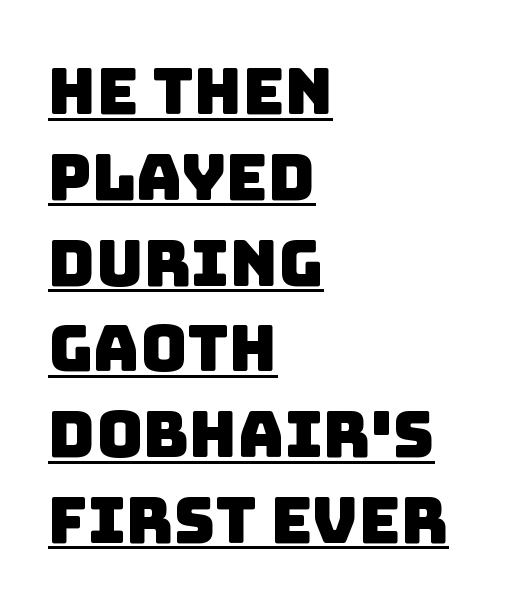
The image shows 64 px sans-serif type; set left-aligned, normal line spacing (1.34x), normal letter spacing, underlined; low stroke contrast and a large x-height.
